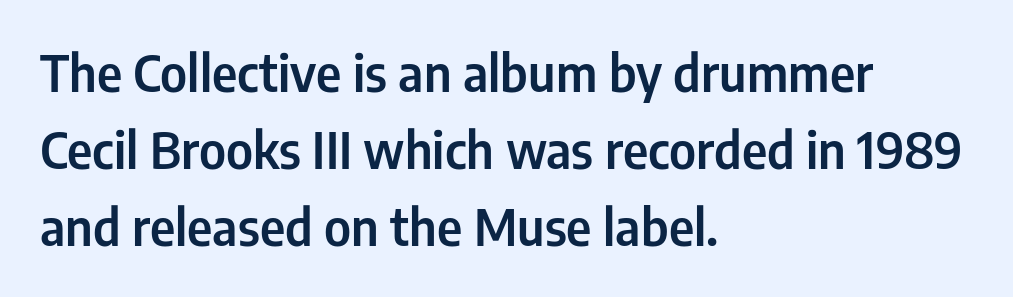
{"serif": "no", "italic": "no", "width": "condensed", "stroke_contrast": "low", "x_height": "medium", "monospaced": "no", "underline": "no", "align": "left", "line_spacing": "normal", "line_spacing_ratio": 1.54, "letter_spacing": "normal", "letter_spacing_em": 0.0, "glyph_px": 50}
